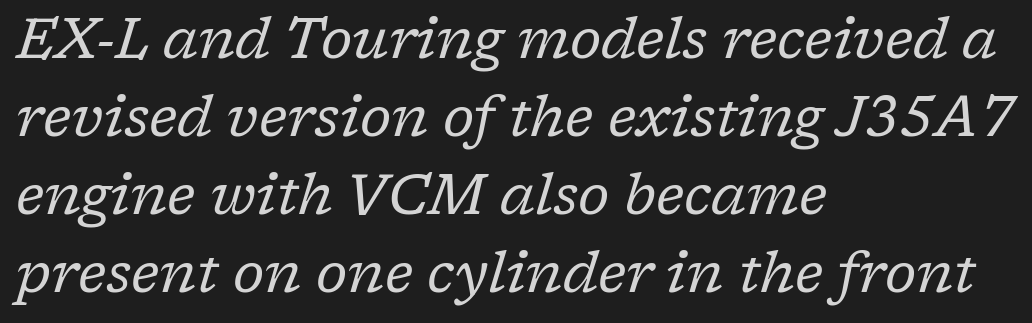
{"serif": "yes", "italic": "yes", "lean": "right", "slant_degrees": 17, "bold": "no", "weight": "regular", "width": "normal", "stroke_contrast": "low", "x_height": "medium", "monospaced": "no", "underline": "no", "align": "left", "line_spacing": "normal", "line_spacing_ratio": 1.39, "letter_spacing": "normal", "letter_spacing_em": 0.0, "glyph_px": 56}
